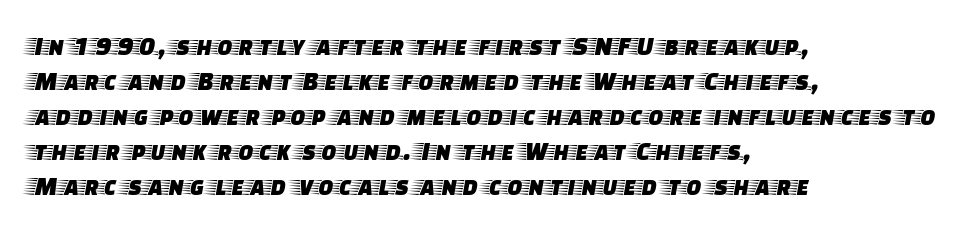
The image shows 28 px wide serif type; set left-aligned, normal line spacing (1.25x), normal letter spacing, not underlined; low stroke contrast and a large x-height.
